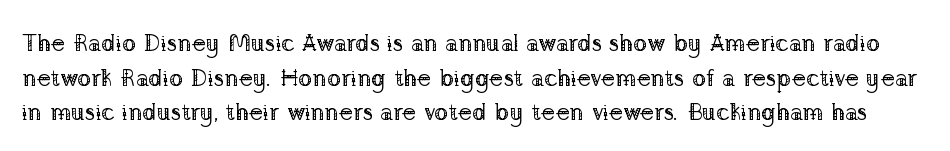
In terms of leading, this rendering sits right in the middle. If you drew a line through each stem, it would be perfectly vertical. Letter spacing: default. Check under the words: just untouched page. Is this a heavy cut? Hardly; it is regular or lighter.
